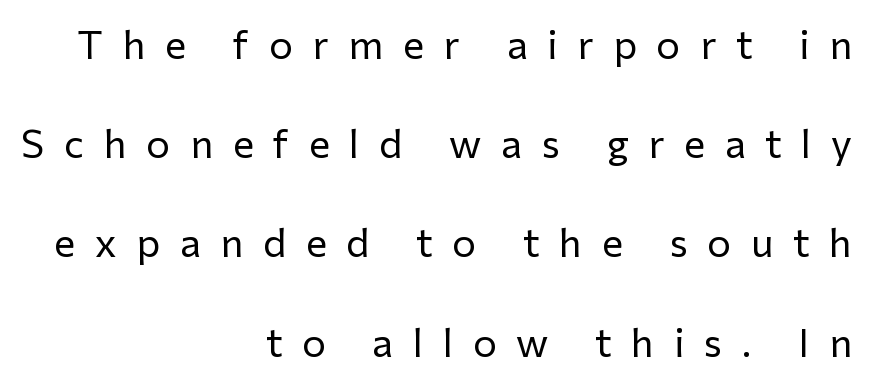
The lettering stays uniformly vertical, giving the passage a roman look. Think of a printed novel: that variable character pitch is what you see here. Words float on clear page, feet unadorned. There is plenty of visible air inserted between adjacent glyphs. The strokes are not fattened; the text isn't bold.
